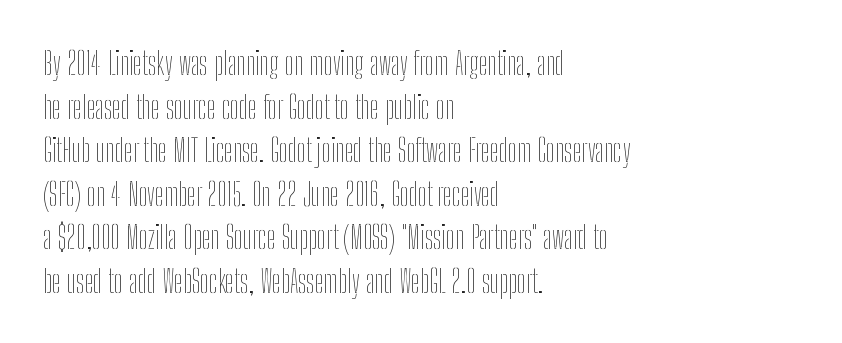
Ordinary non-slanted type is in use. The gaps between neighbouring characters are ordinary and unremarkable. The strip under each line holds only bare page. Casual observation: everything's shoved over to the left. Line spacing here is normal.
